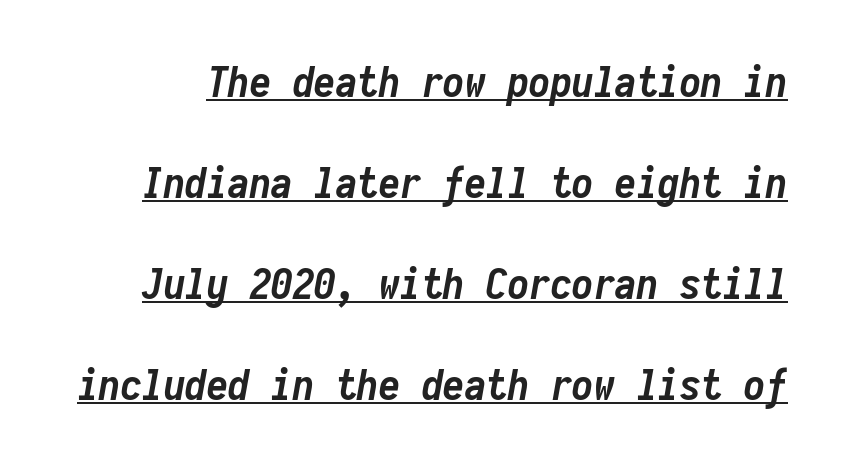
{"italic": "yes", "lean": "right", "slant_degrees": 10, "bold": "yes", "weight": "semibold", "width": "condensed", "stroke_contrast": "low", "x_height": "medium", "monospaced": "yes", "underline": "yes", "line_spacing": "loose", "line_spacing_ratio": 2.35, "letter_spacing": "normal", "letter_spacing_em": 0.0, "glyph_px": 43}
